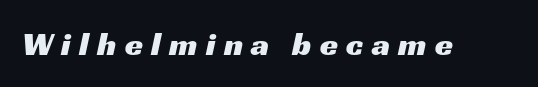
Q: Is the typeface a serif or a sans-serif typeface? A: Sans-serif.
Q: Is the text underlined? A: No.
Q: Is the spacing between letters normal or unusually wide? A: Unusually wide.
Q: Width (condensed, normal, or wide)? A: Wide.
Q: Stroke contrast? A: Medium.
Q: x-height? A: Medium.
Q: Monospaced? A: No.
